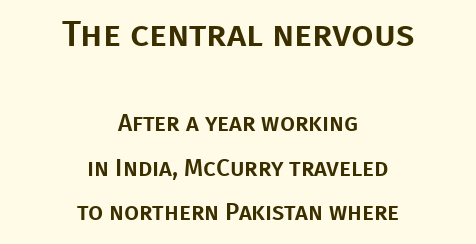
The font family rendered here belongs to the sans-serif group. Notice how the passage keeps no hard edge, just a central spine. You could not count columns in this text — the font is proportionally spaced. These lines were composed using upright roman letters. Plain, unruled lines of type.
